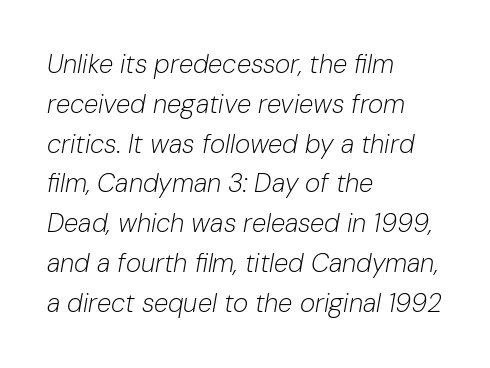
The image shows 26 px text type, italic (leaning right); set left-aligned, normal line spacing (1.53x), normal letter spacing, not underlined.
